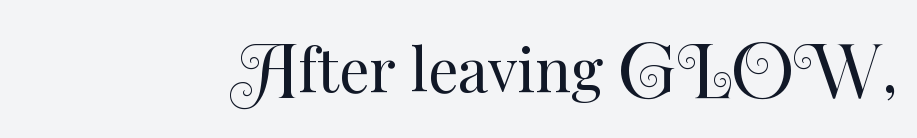
This rendering leaves character spacing at its baseline value. This rendering features lettering with no underline. On a weight scale, this lands at 450 or below. Note the varied advance widths — an 'i' is clearly narrower than an 'm'. The lettering stays uniformly vertical, giving the passage a roman look.
